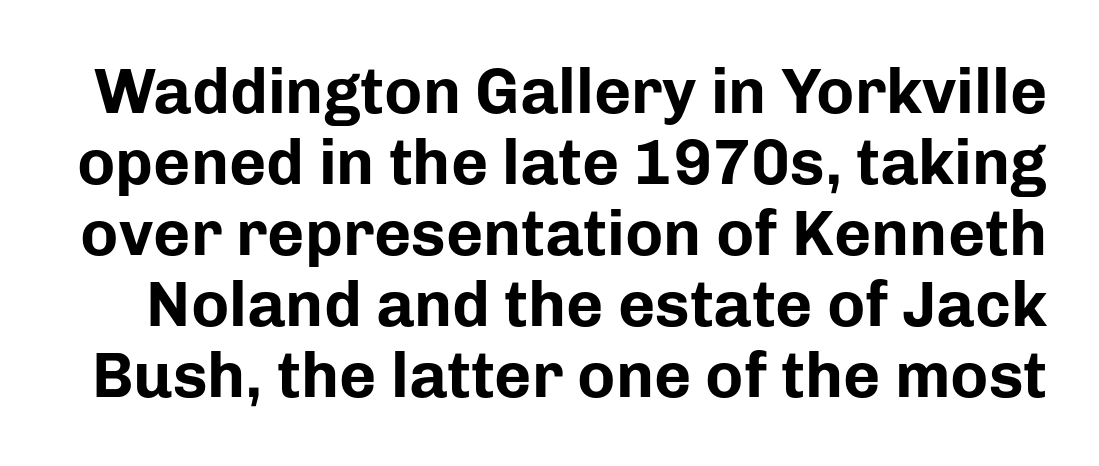
{"serif": "no", "italic": "no", "bold": "yes", "weight": "bold", "width": "normal", "stroke_contrast": "low", "x_height": "medium", "monospaced": "no", "underline": "no", "line_spacing": "tight", "line_spacing_ratio": 1.11, "letter_spacing": "normal", "letter_spacing_em": 0.0, "glyph_px": 64}
